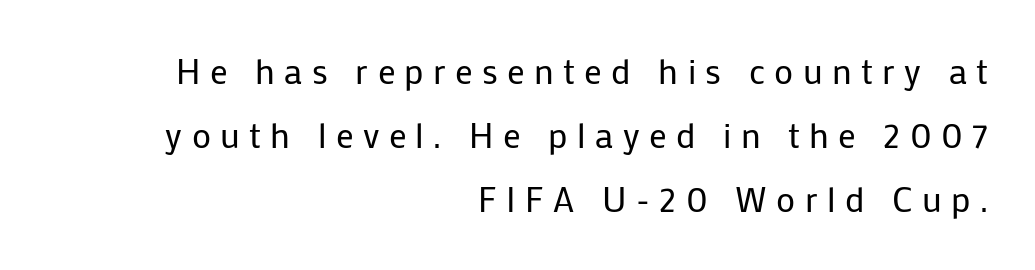
Q: Is the text bold? A: No.
Q: Is the text italic (slanted)? A: No, it is upright.
Q: Is the typeface a serif or a sans-serif typeface? A: Sans-serif.
Q: Is the text underlined? A: No.
Q: How is the paragraph aligned? A: Right-aligned.
Q: Is the spacing between letters normal or unusually wide? A: Unusually wide.
Q: Width (condensed, normal, or wide)? A: Normal.
Q: Stroke contrast? A: Low.
Q: x-height? A: Medium.
Q: Monospaced? A: No.
